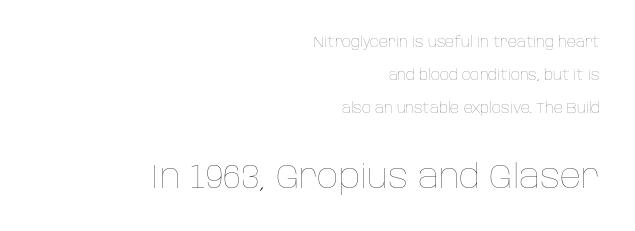
Q: Is the text bold? A: No.
Q: Is the text italic (slanted)? A: No, it is upright.
Q: Is the text underlined? A: No.
Q: How is the paragraph aligned? A: Right-aligned.
Q: Is the spacing between letters normal or unusually wide? A: Normal.
Q: Is the spacing between lines tight, normal or loose? A: Loose.
Q: Which block of text is set in a larger size, the first (top) or the second (bottom)? A: The second (bottom) one.
Q: Width (condensed, normal, or wide)? A: Normal.
Q: Stroke contrast? A: Low.
Q: x-height? A: Large.
Q: Monospaced? A: No.
